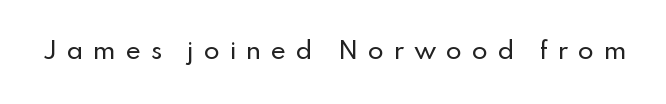
The image shows 23 px text type, upright; set unusually wide letter spacing (+0.42 em), not underlined.
